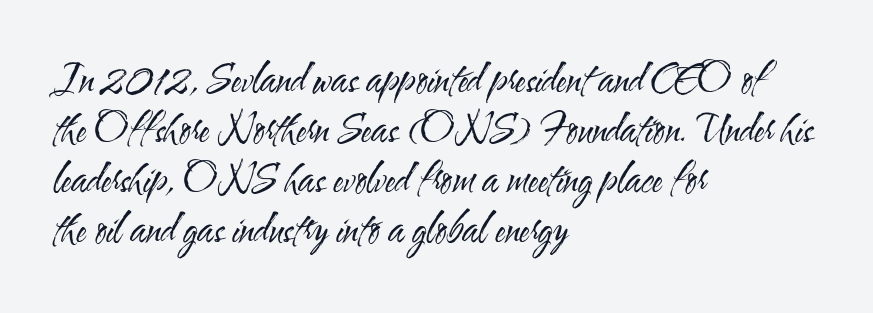
Q: Is the text bold? A: No.
Q: Is the text italic (slanted)? A: Yes.
Q: Is the typeface a serif or a sans-serif typeface? A: Sans-serif.
Q: Is the text underlined? A: No.
Q: How is the paragraph aligned? A: Left-aligned.
Q: Is the spacing between letters normal or unusually wide? A: Normal.
Q: Is the spacing between lines tight, normal or loose? A: Normal.
Q: Width (condensed, normal, or wide)? A: Condensed.
Q: Stroke contrast? A: Medium.
Q: x-height? A: Small.
Q: Monospaced? A: No.
